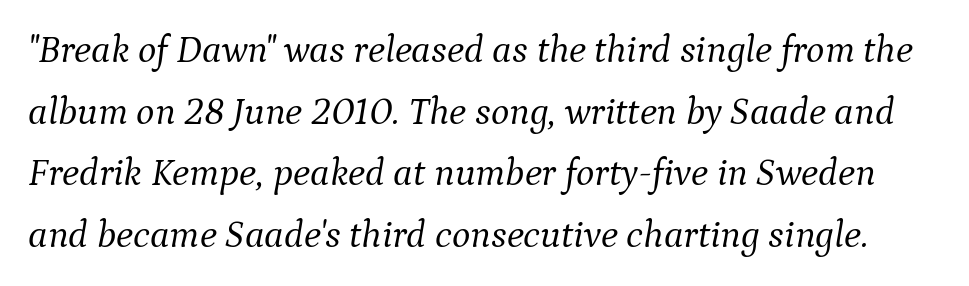
{"serif": "yes", "italic": "yes", "lean": "right", "slant_degrees": 9, "bold": "no", "weight": "light", "width": "normal", "stroke_contrast": "medium", "x_height": "medium", "monospaced": "no", "underline": "no", "line_spacing": "normal", "line_spacing_ratio": 1.58, "letter_spacing": "normal", "letter_spacing_em": 0.0, "glyph_px": 39}
